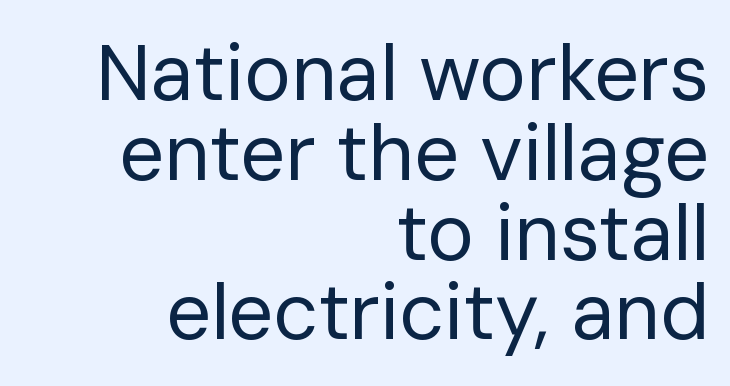
The passage shown stacks its lines with hardly any gap. Bare-footed words on every line. Typeset ragged left — the right edge is the straight one. Glyph-to-glyph distance matches everyday printed text. Upright lettering throughout.
